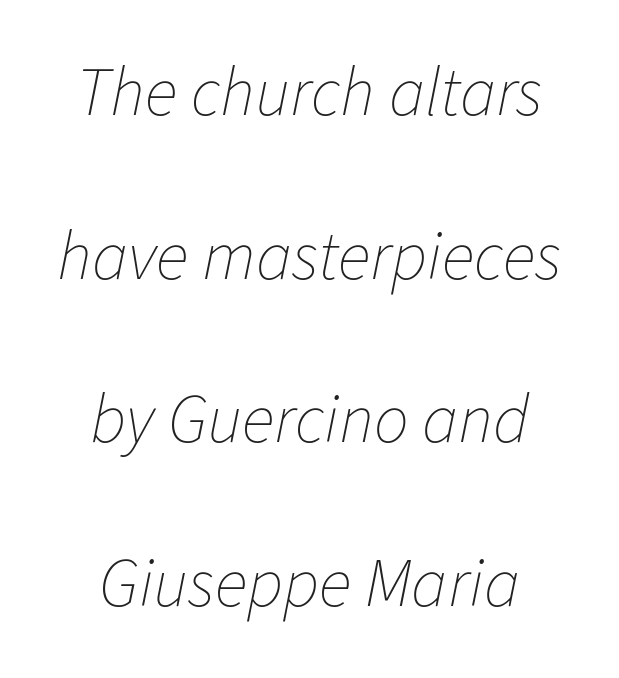
The weight would be labelled regular, book, light, or lighter still. Anything drawn beneath the words? Only blank space. The paragraph shown floats in the horizontal middle. No extra tracking has been applied to these lines.
